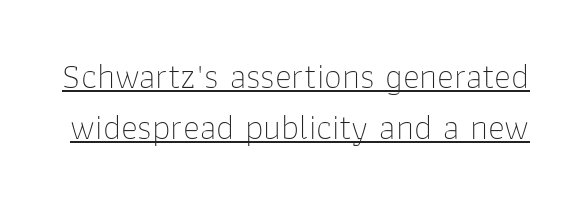
{"serif": "no", "italic": "no", "bold": "no", "weight": "thin", "width": "normal", "stroke_contrast": "low", "x_height": "medium", "monospaced": "no", "underline": "yes", "line_spacing": "normal", "line_spacing_ratio": 1.42, "letter_spacing": "normal", "letter_spacing_em": 0.0, "glyph_px": 36}
